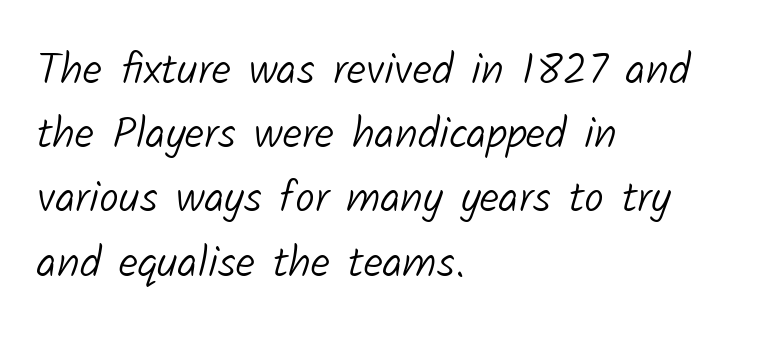
The image shows 44 px light sans-serif type; set left-aligned, normal line spacing (1.46x), normal letter spacing, not underlined; low stroke contrast and a medium x-height.
